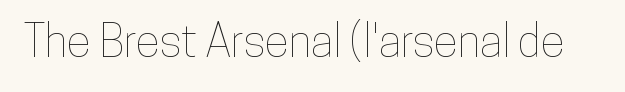
The image shows 45 px condensed type, upright; set normal letter spacing, not underlined; low stroke contrast and a medium x-height.
